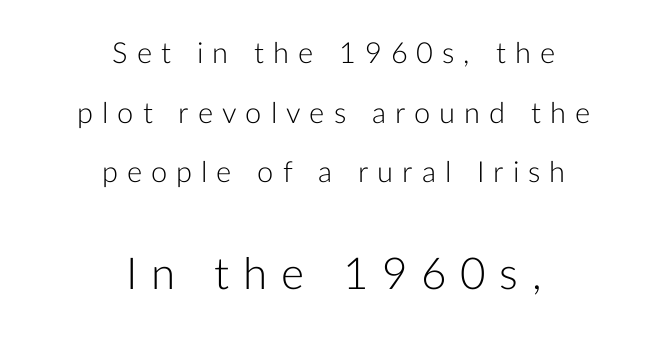
The letterforms sit at book weight or below. There is plenty of visible air inserted between adjacent glyphs. Looks like regular typesetting: each glyph gets only the width it needs. Alignment: centered. If you drew a line through each stem, it would be perfectly vertical.
